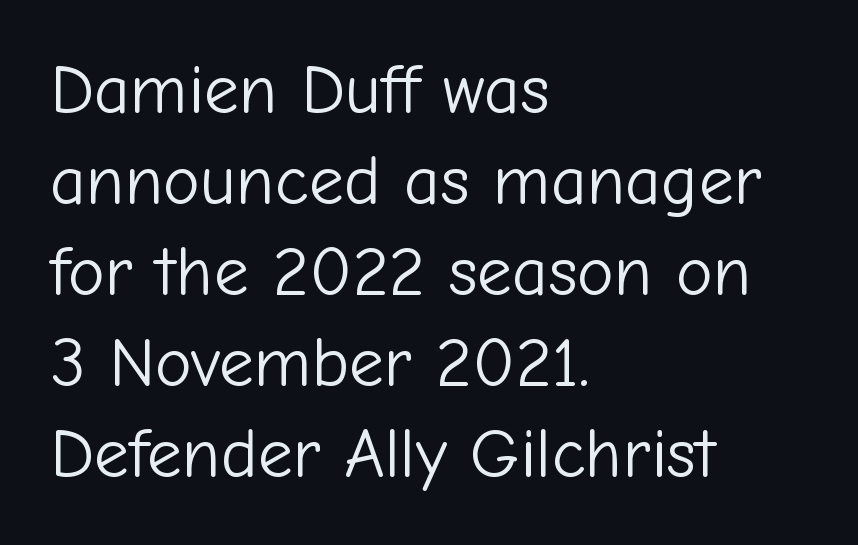
{"serif": "no", "italic": "no", "bold": "no", "weight": "light", "width": "normal", "stroke_contrast": "low", "x_height": "medium", "monospaced": "no", "underline": "no", "align": "left", "line_spacing": "normal", "line_spacing_ratio": 1.3, "letter_spacing": "normal", "letter_spacing_em": 0.0, "glyph_px": 70}
